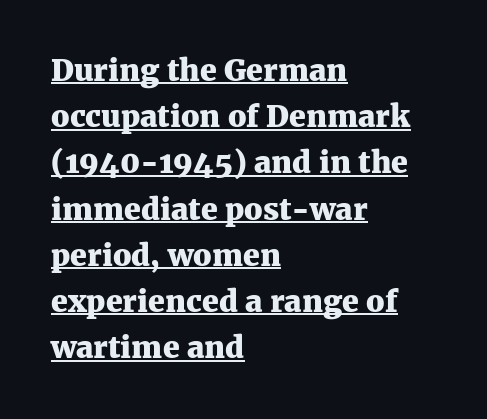
The image shows 30 px heavy serif type, upright; set left-aligned, normal line spacing (1.54x), normal letter spacing, underlined; medium stroke contrast and a medium x-height.
